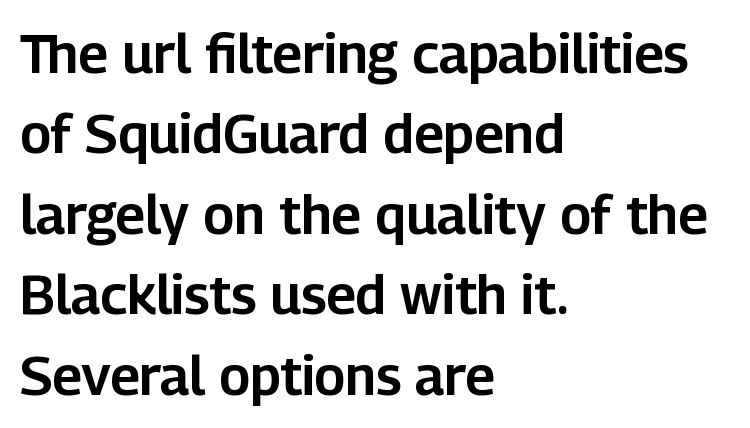
{"serif": "no", "italic": "no", "width": "normal", "stroke_contrast": "low", "x_height": "medium", "monospaced": "no", "underline": "no", "align": "left", "line_spacing": "normal", "line_spacing_ratio": 1.49, "letter_spacing": "normal", "letter_spacing_em": 0.0, "glyph_px": 54}
